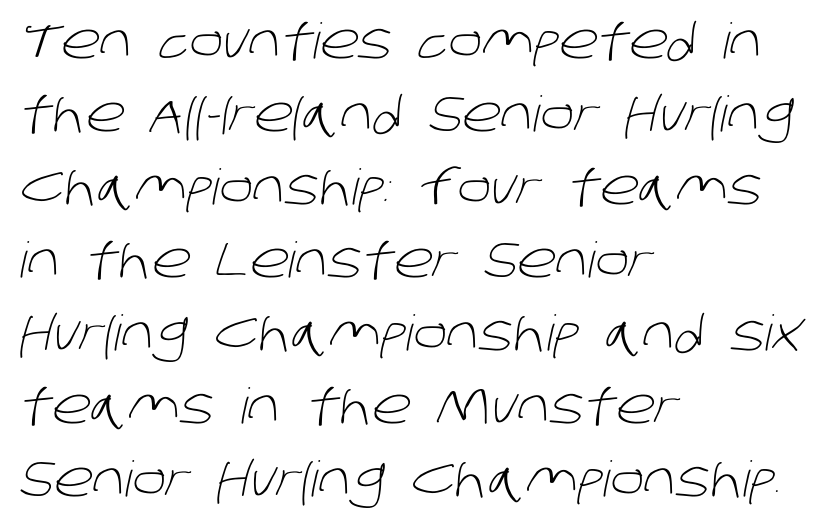
The image shows 49 px light sans-serif type; set left-aligned, normal line spacing (1.49x), normal letter spacing, not underlined; low stroke contrast and a large x-height.
